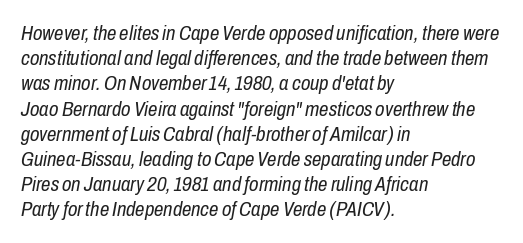
Q: Is the text bold? A: No.
Q: Is the text italic (slanted)? A: Yes, it leans right by about 10 degrees.
Q: Is the text underlined? A: No.
Q: How is the paragraph aligned? A: Left-aligned.
Q: Is the spacing between letters normal or unusually wide? A: Normal.
